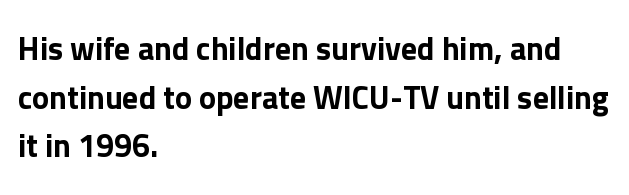
{"serif": "no", "italic": "no", "width": "normal", "stroke_contrast": "low", "x_height": "medium", "monospaced": "no", "underline": "no", "align": "left", "line_spacing": "normal", "line_spacing_ratio": 1.52, "letter_spacing": "normal", "letter_spacing_em": 0.0, "glyph_px": 32}
